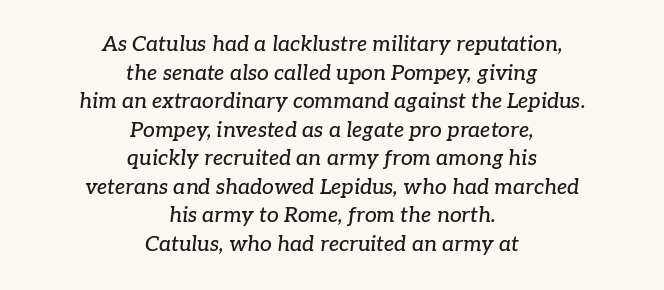
Typeset on center — no edge is straight. Here the glyphs are tracked normally, forming tight word shapes. Each row of text sits above clean, open space. You can tell it's italic because the verticals aren't actually vertical.
